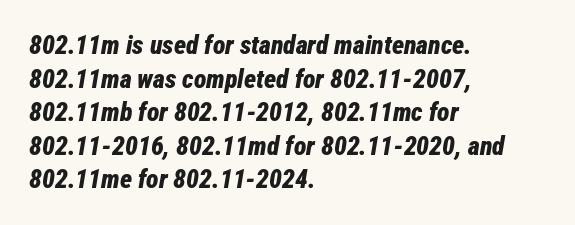
The image shows 26 px bold type, italic (leaning right); set left-aligned, normal line spacing (1.29x), normal letter spacing, not underlined.
